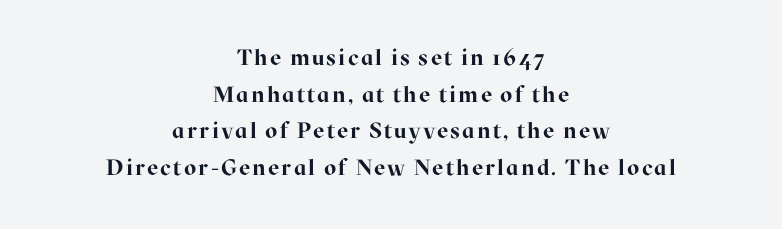
{"italic": "no", "bold": "yes", "underline": "no", "align": "center", "line_spacing": "normal", "line_spacing_ratio": 1.66, "glyph_px": 22}
